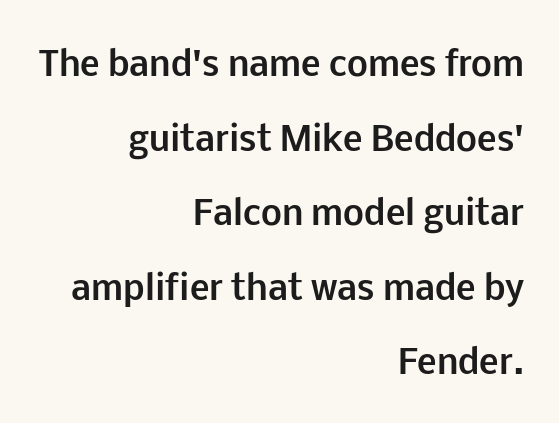
This sample uses a sans-serif face. In terms of posture, this sample is upright. Rule under the text: the space is simply empty. Notice the wide empty band between every row — that's loose leading. The face used here is proportionally spaced, like ordinary book or web type. Short note: letters normally spaced.
